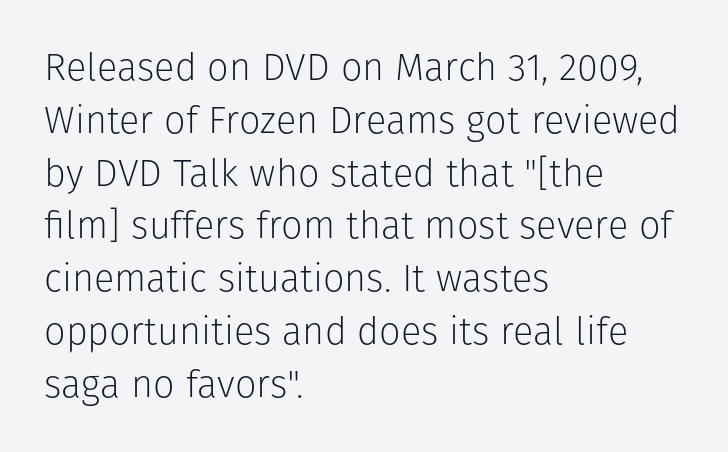
{"serif": "no", "italic": "no", "bold": "no", "weight": "light", "width": "normal", "stroke_contrast": "low", "x_height": "medium", "monospaced": "no", "underline": "no", "align": "left", "line_spacing": "normal", "line_spacing_ratio": 1.39, "letter_spacing": "normal", "letter_spacing_em": 0.0, "glyph_px": 38}
